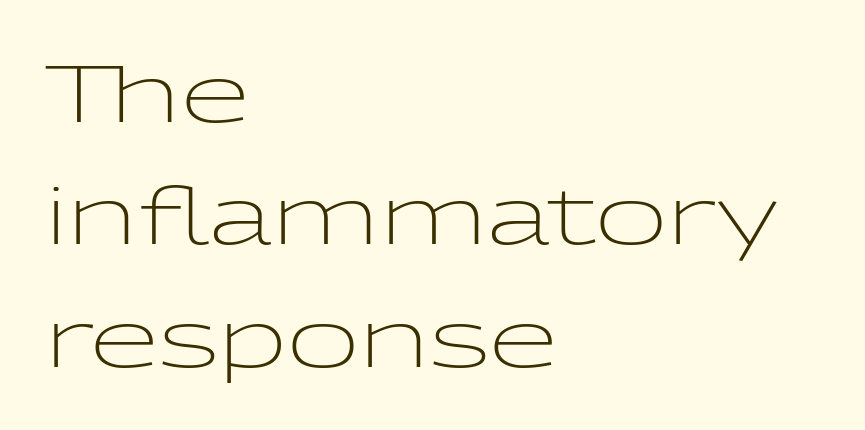
Q: Is the text bold? A: No.
Q: Is the text italic (slanted)? A: No, it is upright.
Q: Is the typeface a serif or a sans-serif typeface? A: Sans-serif.
Q: Is the text underlined? A: No.
Q: How is the paragraph aligned? A: Left-aligned.
Q: Is the spacing between letters normal or unusually wide? A: Normal.
Q: Is the spacing between lines tight, normal or loose? A: Normal.
Q: Width (condensed, normal, or wide)? A: Wide.
Q: Stroke contrast? A: Low.
Q: x-height? A: Medium.
Q: Monospaced? A: No.
